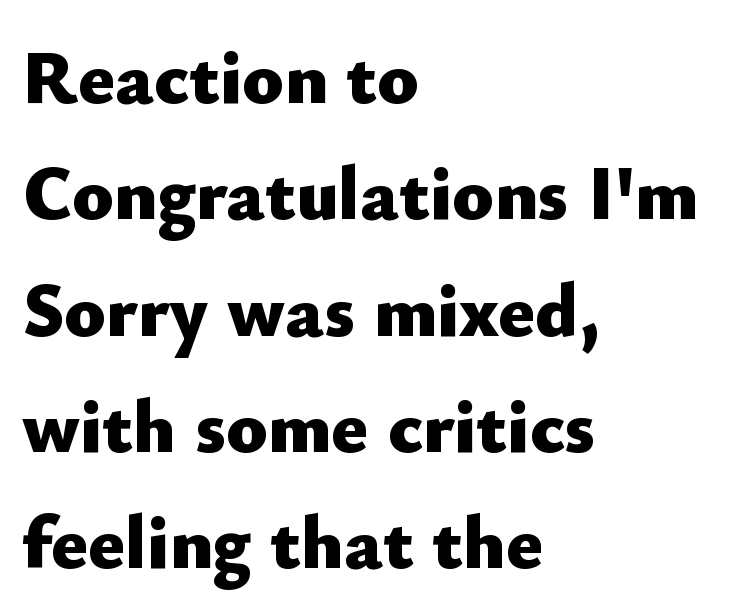
Q: Is the text bold? A: Yes.
Q: Is the text italic (slanted)? A: No, it is upright.
Q: Is the typeface a serif or a sans-serif typeface? A: Sans-serif.
Q: Is the text underlined? A: No.
Q: How is the paragraph aligned? A: Left-aligned.
Q: Is the spacing between letters normal or unusually wide? A: Normal.
Q: Is the spacing between lines tight, normal or loose? A: Normal.
Q: Width (condensed, normal, or wide)? A: Normal.
Q: Stroke contrast? A: Low.
Q: x-height? A: Small.
Q: Monospaced? A: No.
